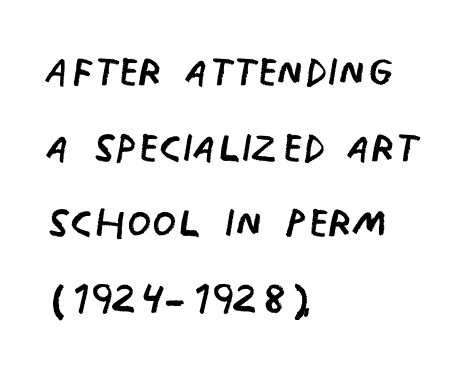
Q: Is the text bold? A: No.
Q: Is the typeface a serif or a sans-serif typeface? A: Sans-serif.
Q: Is the text underlined? A: No.
Q: How is the paragraph aligned? A: Left-aligned.
Q: Is the spacing between letters normal or unusually wide? A: Normal.
Q: Is the spacing between lines tight, normal or loose? A: Normal.
Q: Width (condensed, normal, or wide)? A: Condensed.
Q: Stroke contrast? A: Low.
Q: x-height? A: Large.
Q: Monospaced? A: No.
